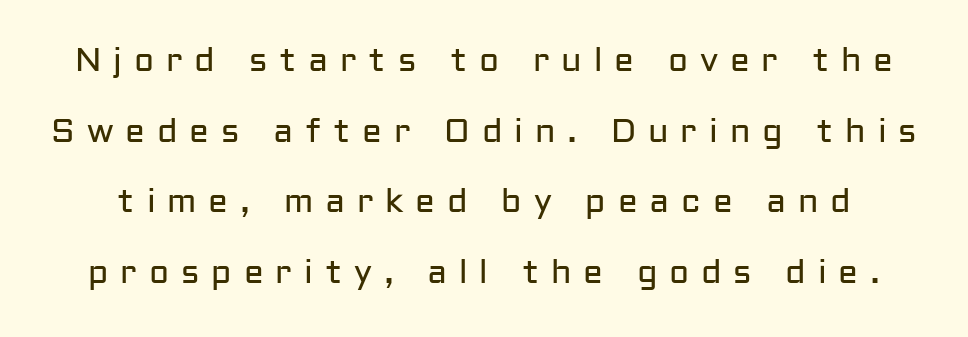
{"serif": "no", "italic": "no", "bold": "no", "weight": "regular", "width": "normal", "stroke_contrast": "low", "x_height": "medium", "monospaced": "no", "underline": "no", "line_spacing": "loose", "line_spacing_ratio": 2.14, "letter_spacing": "wide", "letter_spacing_em": 0.36, "glyph_px": 33}
